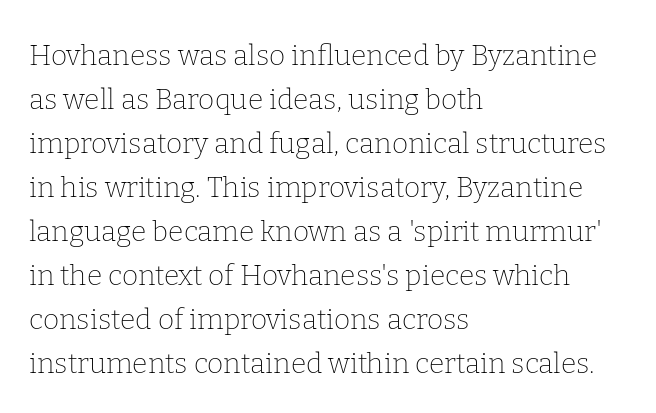
The image shows 28 px thin serif type, upright; set left-aligned, normal line spacing (1.57x), normal letter spacing, not underlined; low stroke contrast and a medium x-height.
